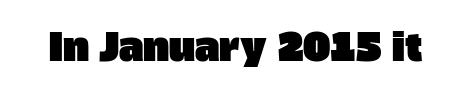
{"serif": "no", "width": "normal", "stroke_contrast": "low", "x_height": "large", "monospaced": "no", "underline": "no", "letter_spacing": "normal", "letter_spacing_em": 0.0, "glyph_px": 38}
